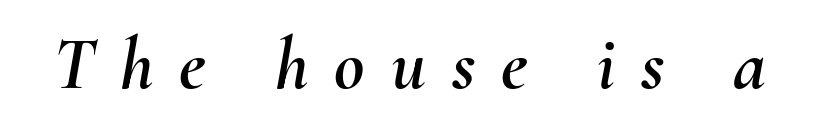
Q: Is the text italic (slanted)? A: Yes, it leans right by about 10 degrees.
Q: Is the text underlined? A: No.
Q: Is the spacing between letters normal or unusually wide? A: Unusually wide.
Q: Width (condensed, normal, or wide)? A: Normal.
Q: Stroke contrast? A: Medium.
Q: x-height? A: Small.
Q: Monospaced? A: No.
